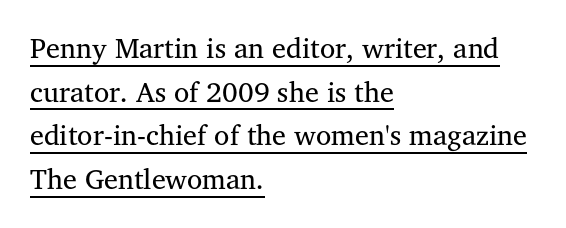
In terms of posture, this sample is upright. What stands out about the letter spacing? Nothing — it is the standard amount. Regarding leading, the lines here are spaced in the standard way. Weight: regular or lighter. Visually the block forms a straight wall on the left and a jagged coastline on the right. Proportional: the letters do not fall into vertical columns.
